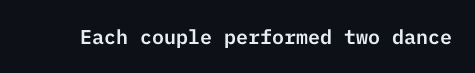
These lines keep a tight, regular rhythm from letter to letter. Unmarked baselines from the first word to the last. Italic: no, the glyphs are upright roman.
